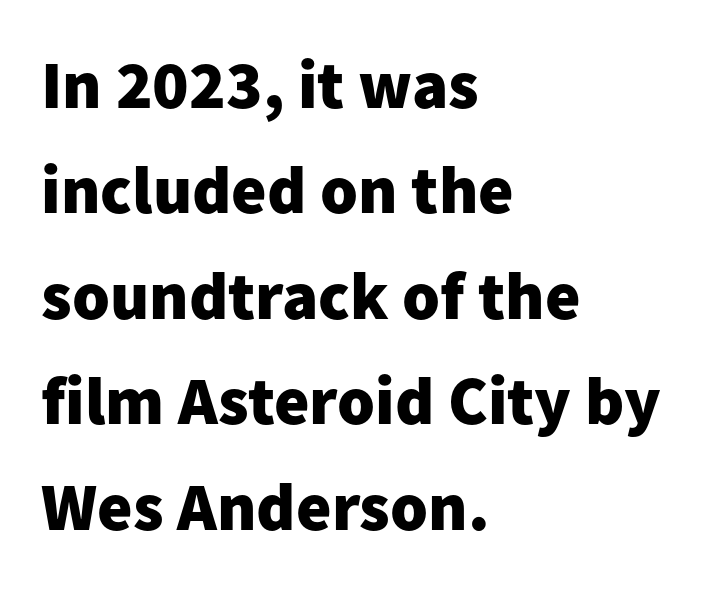
The paragraph has a hard left edge and a soft right edge. Is this a fixed-width face? No — the glyphs have proportional, varying widths. Designer's note — italics off, roman on. The designer left line spacing at the default. The glyphs are unaccompanied by any horizontal stroke below them.
